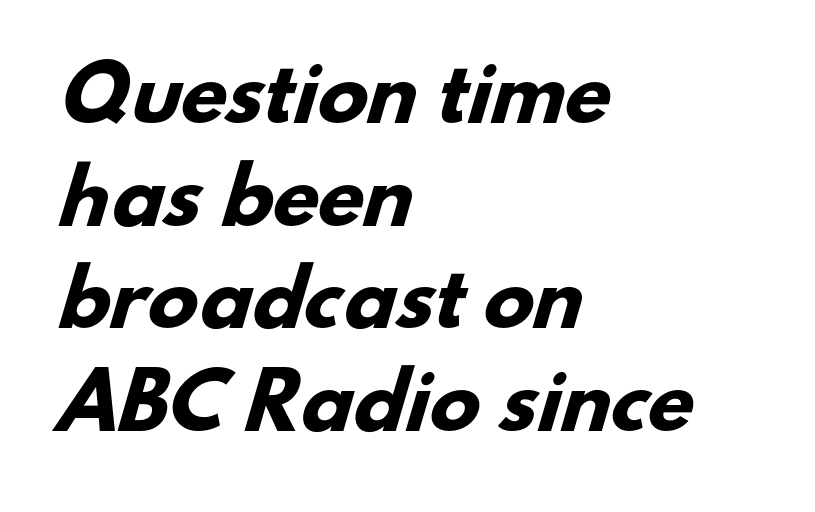
{"serif": "no", "bold": "yes", "weight": "heavy", "width": "normal", "stroke_contrast": "low", "x_height": "small", "monospaced": "no", "underline": "no", "align": "left", "line_spacing": "normal", "line_spacing_ratio": 1.37, "letter_spacing": "normal", "letter_spacing_em": 0.0, "glyph_px": 75}
